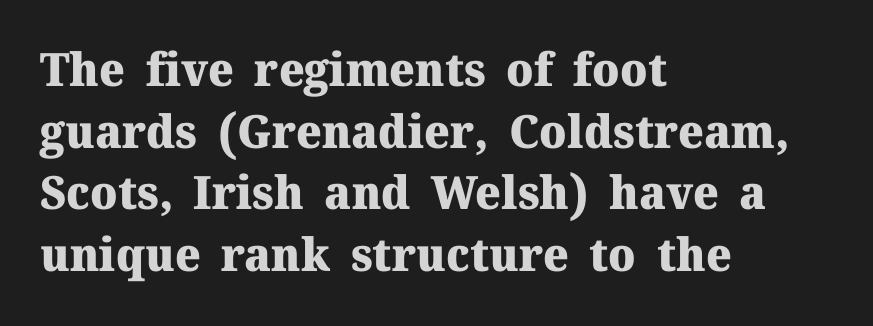
Q: Is the text bold? A: Yes.
Q: Is the text italic (slanted)? A: No, it is upright.
Q: Is the typeface a serif or a sans-serif typeface? A: Serif.
Q: Is the text underlined? A: No.
Q: How is the paragraph aligned? A: Left-aligned.
Q: Is the spacing between letters normal or unusually wide? A: Normal.
Q: Is the spacing between lines tight, normal or loose? A: Normal.
Q: Width (condensed, normal, or wide)? A: Normal.
Q: Stroke contrast? A: Medium.
Q: x-height? A: Medium.
Q: Monospaced? A: No.
